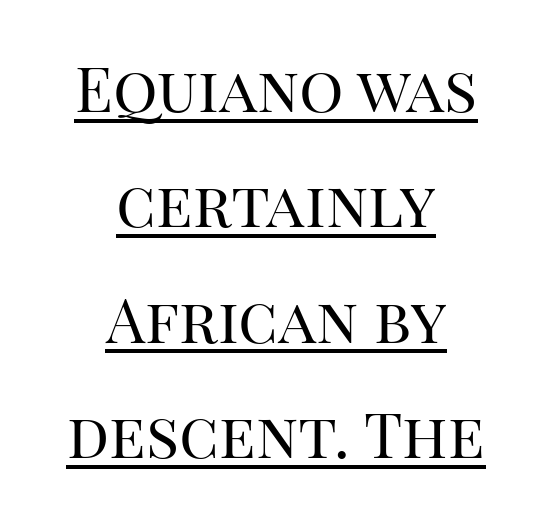
Q: Is the text bold? A: No.
Q: Is the text italic (slanted)? A: No, it is upright.
Q: Is the typeface a serif or a sans-serif typeface? A: Serif.
Q: Is the text underlined? A: Yes.
Q: How is the paragraph aligned? A: Centered.
Q: Is the spacing between letters normal or unusually wide? A: Normal.
Q: Width (condensed, normal, or wide)? A: Normal.
Q: Stroke contrast? A: High.
Q: x-height? A: Large.
Q: Monospaced? A: No.
